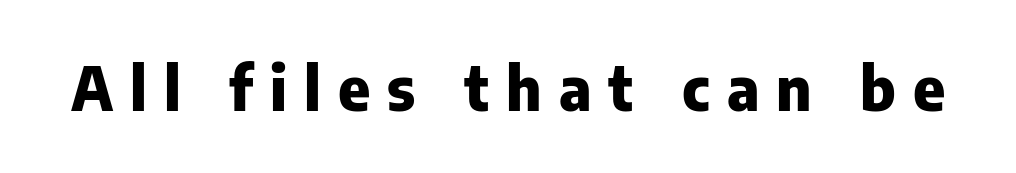
{"serif": "no", "italic": "no", "bold": "yes", "weight": "heavy", "width": "normal", "stroke_contrast": "low", "x_height": "medium", "monospaced": "no", "underline": "no", "letter_spacing": "wide", "letter_spacing_em": 0.28, "glyph_px": 61}
